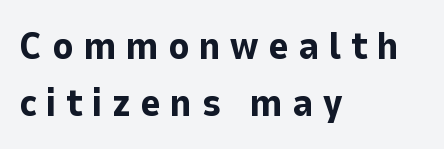
Horizontal alignment here is leftward, the default for most running prose. Descenders are the only things crossing below the line. The letters stand upright; this is a roman face. The letters carry no serifs — their stems end cleanly without finishing strokes. The rendering uses natural spacing where letterforms have individual widths. This sample uses expanded letter spacing, leaving extra air between glyphs.
